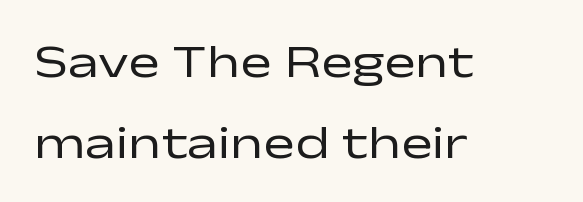
This rendering leaves character spacing at its baseline value. These lines are rendered in a variable-pitch font. Upright lettering throughout. The compositor pushed each line to the left boundary. The typesetting does not lean heavy: it is not bold. The zone under the glyphs is completely vacant.
